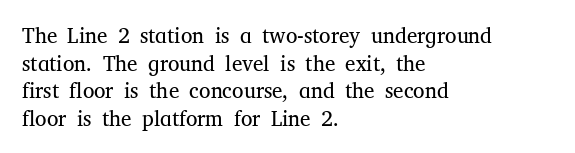
{"italic": "no", "bold": "no", "underline": "no", "align": "left", "line_spacing": "normal", "line_spacing_ratio": 1.31, "letter_spacing": "normal", "letter_spacing_em": 0.0, "glyph_px": 21}
